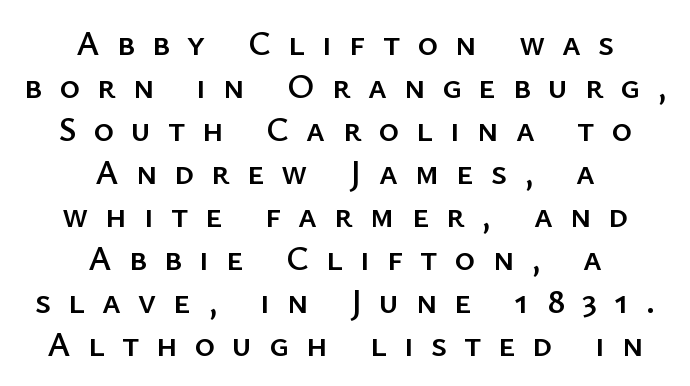
{"serif": "no", "italic": "no", "width": "normal", "stroke_contrast": "low", "x_height": "medium", "monospaced": "no", "underline": "no", "align": "center", "line_spacing_ratio": 1.23, "letter_spacing": "wide", "letter_spacing_em": 0.49, "glyph_px": 35}
